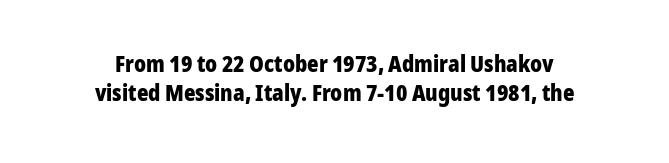
{"italic": "no", "bold": "yes", "underline": "no", "align": "center", "line_spacing": "normal", "line_spacing_ratio": 1.32, "letter_spacing": "normal", "letter_spacing_em": 0.0, "glyph_px": 22}
